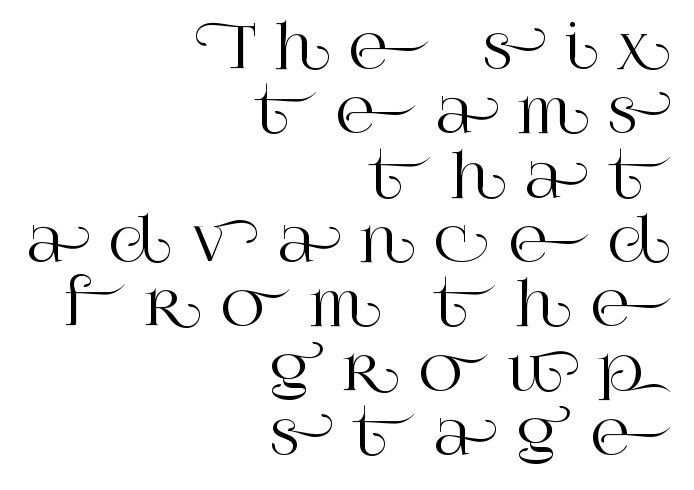
{"serif": "yes", "italic": "no", "width": "normal", "stroke_contrast": "high", "x_height": "large", "monospaced": "no", "underline": "no", "align": "right", "line_spacing": "tight", "line_spacing_ratio": 1.09, "letter_spacing": "wide", "letter_spacing_em": 0.31, "glyph_px": 59}
